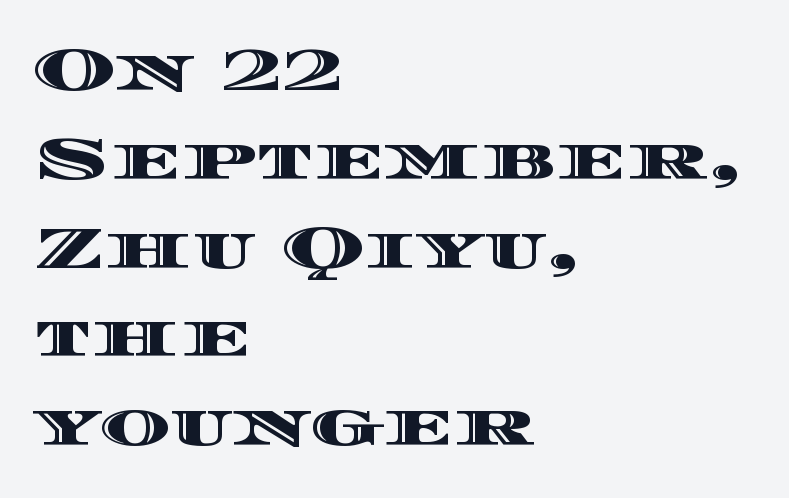
{"italic": "no", "width": "wide", "x_height": "large", "monospaced": "no", "underline": "no", "align": "left", "line_spacing": "normal", "line_spacing_ratio": 1.48, "letter_spacing": "normal", "letter_spacing_em": 0.0, "glyph_px": 60}
